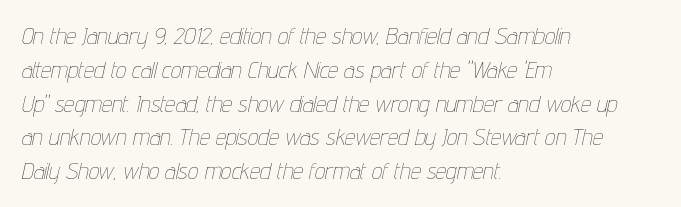
Q: Is the text bold? A: No.
Q: Is the text italic (slanted)? A: Yes, it leans right by about 12 degrees.
Q: Is the text underlined? A: No.
Q: How is the paragraph aligned? A: Left-aligned.
Q: Is the spacing between letters normal or unusually wide? A: Normal.
Q: Is the spacing between lines tight, normal or loose? A: Normal.
